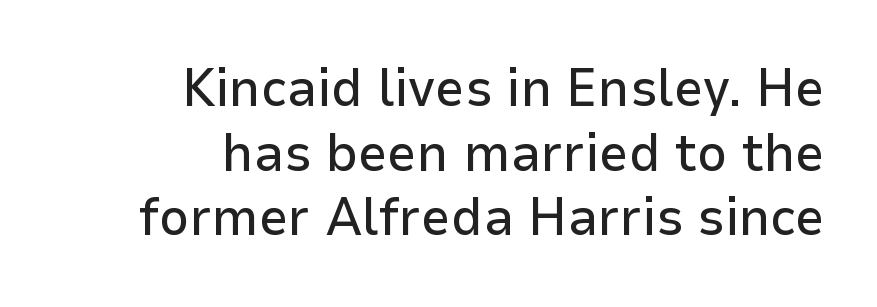
Q: Is the text italic (slanted)? A: No, it is upright.
Q: Is the typeface a serif or a sans-serif typeface? A: Sans-serif.
Q: Is the text underlined? A: No.
Q: How is the paragraph aligned? A: Right-aligned.
Q: Is the spacing between letters normal or unusually wide? A: Normal.
Q: Width (condensed, normal, or wide)? A: Normal.
Q: Stroke contrast? A: Low.
Q: x-height? A: Medium.
Q: Monospaced? A: No.
